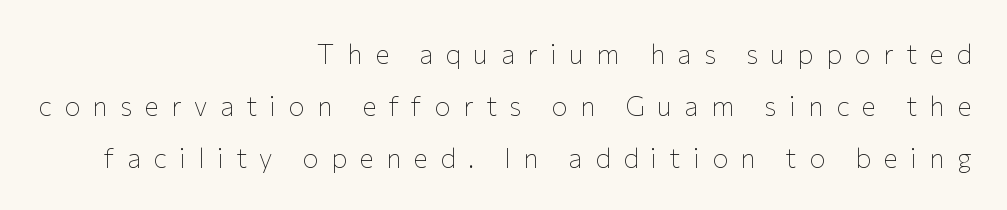
Short note: letters widely spaced. The passage is arranged like a letterhead date or caption credit — flush right. The strokes are not fattened; the text isn't bold. The designer dialed line spacing up above the default. Glance below the letters and you will spot only blank space.
